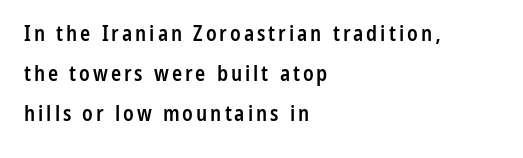
{"italic": "no", "bold": "semi", "underline": "no", "align": "left", "line_spacing": "loose", "line_spacing_ratio": 1.91, "glyph_px": 21}
